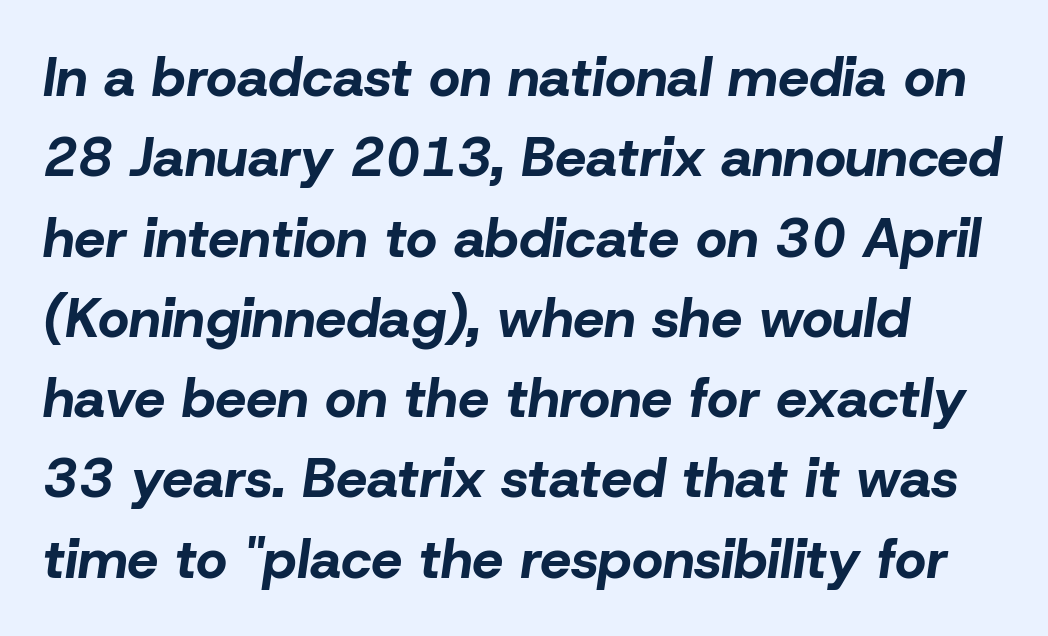
{"italic": "yes", "lean": "right", "slant_degrees": 8, "bold": "yes", "weight": "bold", "width": "normal", "stroke_contrast": "low", "x_height": "medium", "monospaced": "no", "underline": "no", "line_spacing": "normal", "line_spacing_ratio": 1.46, "letter_spacing": "normal", "letter_spacing_em": 0.0, "glyph_px": 55}
